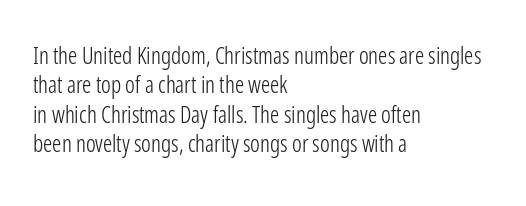
The image shows 23 px text type, upright; set left-aligned, normal line spacing (1.28x), normal letter spacing, not underlined.
